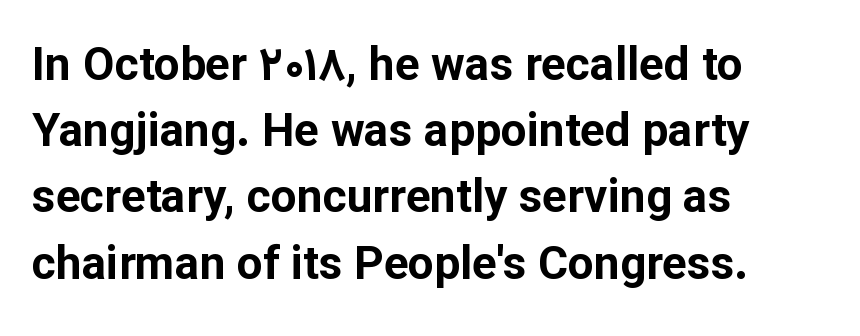
Q: Is the text bold? A: Yes.
Q: Is the text italic (slanted)? A: No, it is upright.
Q: Is the typeface a serif or a sans-serif typeface? A: Sans-serif.
Q: Is the text underlined? A: No.
Q: How is the paragraph aligned? A: Left-aligned.
Q: Is the spacing between letters normal or unusually wide? A: Normal.
Q: Is the spacing between lines tight, normal or loose? A: Normal.
Q: Width (condensed, normal, or wide)? A: Normal.
Q: Stroke contrast? A: Low.
Q: x-height? A: Medium.
Q: Monospaced? A: No.
